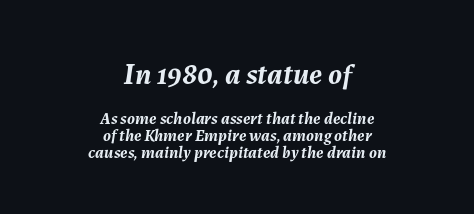
Q: Is the text bold? A: Yes.
Q: Is the text italic (slanted)? A: Yes, it leans right by about 7 degrees.
Q: Is the text underlined? A: No.
Q: How is the paragraph aligned? A: Centered.
Q: Is the spacing between letters normal or unusually wide? A: Normal.
Q: Is the spacing between lines tight, normal or loose? A: Tight.
Q: Which block of text is set in a larger size, the first (top) or the second (bottom)? A: The first (top) one.
Q: Width (condensed, normal, or wide)? A: Normal.
Q: Stroke contrast? A: Medium.
Q: x-height? A: Medium.
Q: Monospaced? A: No.
